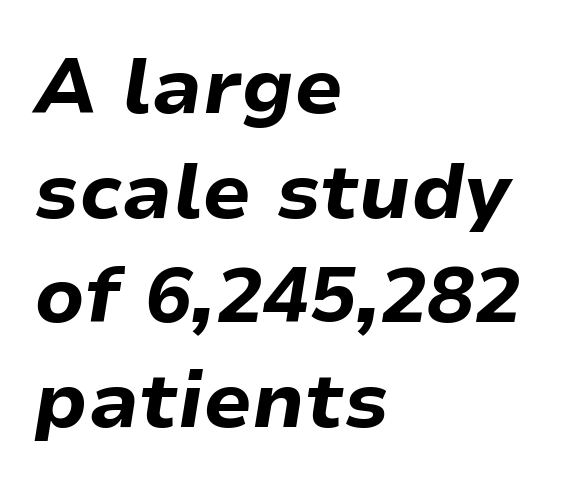
The image shows 78 px bold type, italic (leaning right); set left-aligned, normal line spacing (1.34x), normal letter spacing, not underlined; low stroke contrast and a medium x-height.
